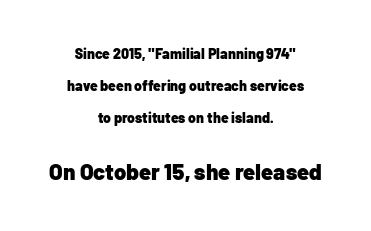
Q: Is the text bold? A: Yes.
Q: Is the text italic (slanted)? A: No, it is upright.
Q: Is the text underlined? A: No.
Q: How is the paragraph aligned? A: Centered.
Q: Is the spacing between letters normal or unusually wide? A: Normal.
Q: Is the spacing between lines tight, normal or loose? A: Loose.
Q: Which block of text is set in a larger size, the first (top) or the second (bottom)? A: The second (bottom) one.
